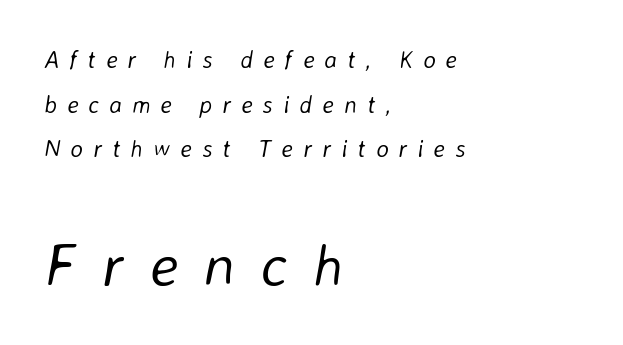
Summary of weight: not heavy and not bold. The axis of the letterforms is tilted away from vertical. Type without underlining. Two sizes are in play, and the larger belongs to the second block. In CSS terms this would be text-align: left. The face used here is proportionally spaced, like ordinary book or web type.
